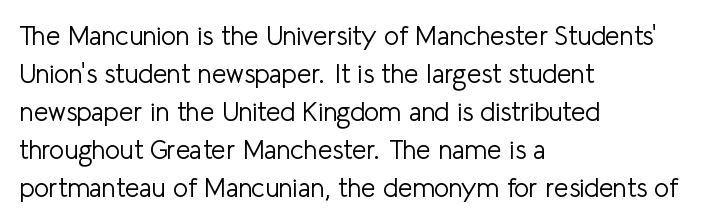
Q: Is the text bold? A: No.
Q: Is the text italic (slanted)? A: No, it is upright.
Q: Is the text underlined? A: No.
Q: How is the paragraph aligned? A: Left-aligned.
Q: Is the spacing between letters normal or unusually wide? A: Normal.
Q: Is the spacing between lines tight, normal or loose? A: Normal.
